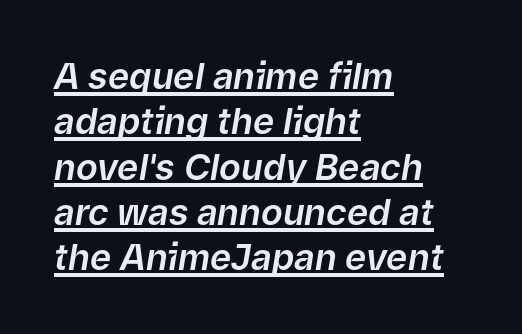
{"italic": "yes", "lean": "right", "slant_degrees": 9, "width": "normal", "stroke_contrast": "low", "x_height": "medium", "monospaced": "no", "underline": "yes", "align": "left", "line_spacing": "normal", "line_spacing_ratio": 1.26, "letter_spacing": "normal", "letter_spacing_em": 0.0, "glyph_px": 36}
